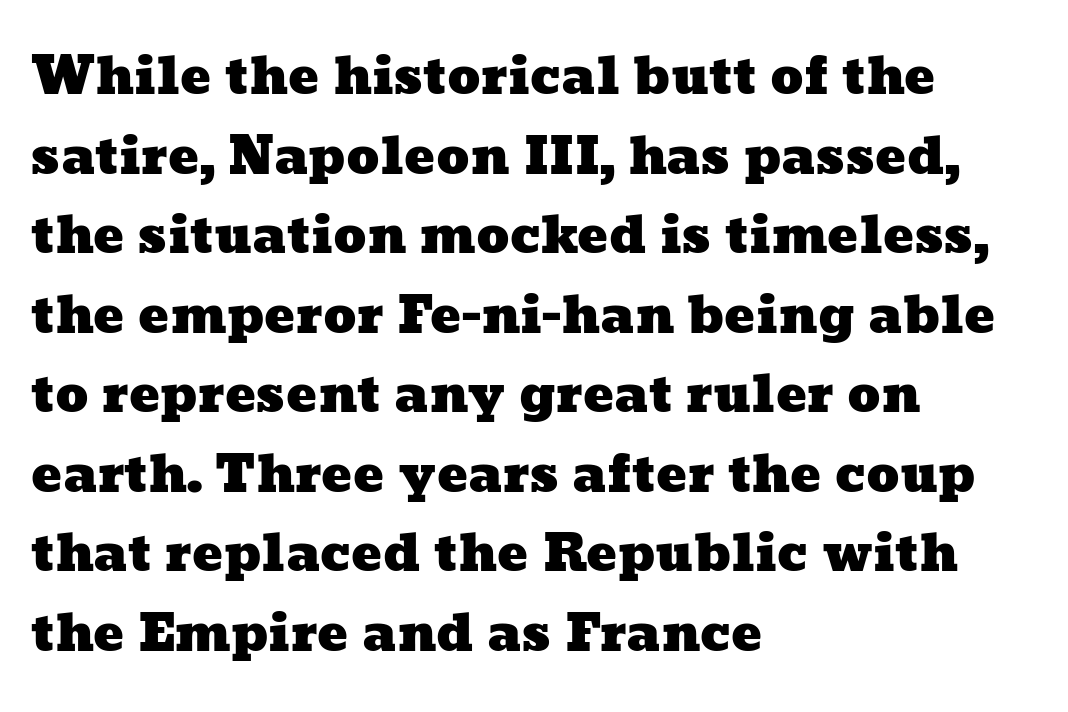
Q: Is the text underlined? A: No.
Q: How is the paragraph aligned? A: Left-aligned.
Q: Is the spacing between letters normal or unusually wide? A: Normal.
Q: Is the spacing between lines tight, normal or loose? A: Normal.
Q: Width (condensed, normal, or wide)? A: Wide.
Q: Stroke contrast? A: Low.
Q: x-height? A: Medium.
Q: Monospaced? A: No.
